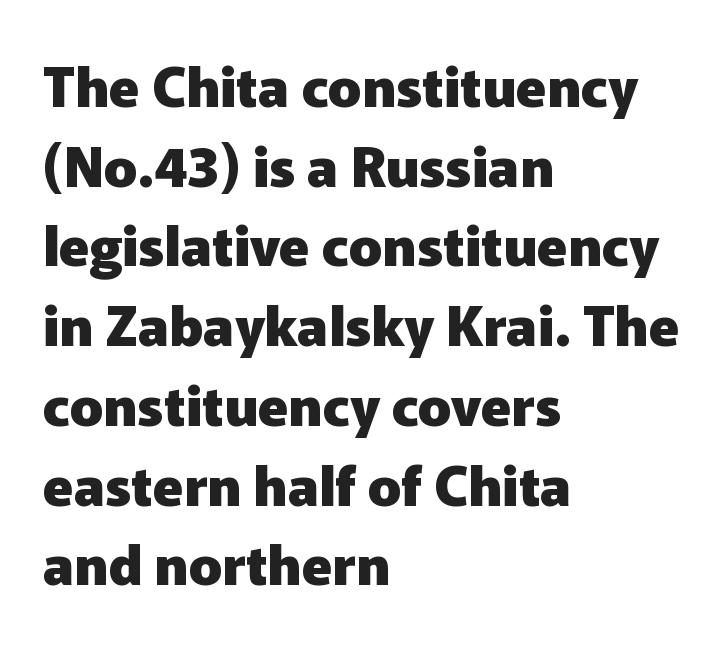
The typesetter chose a ragged-right arrangement here. Check under the words: just untouched page. Between one letter and the next there's only the usual sliver of space. Heavy, bold letterforms.
